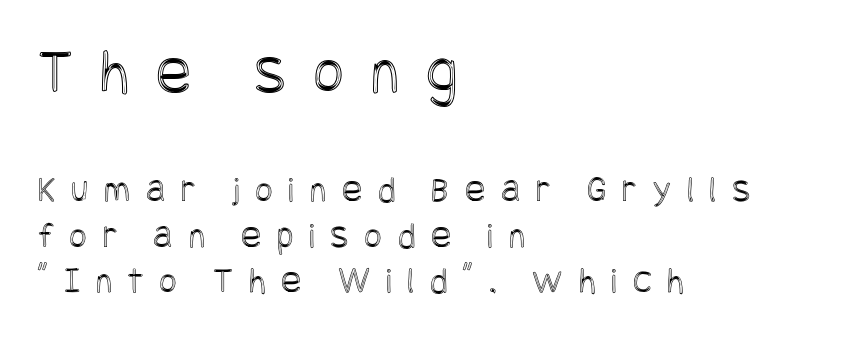
The image shows 66 px condensed type, upright; set left-aligned, line spacing 1.2x, unusually wide letter spacing (+0.41 em), not underlined; the first (top) block is 1.74x larger; a large x-height.
